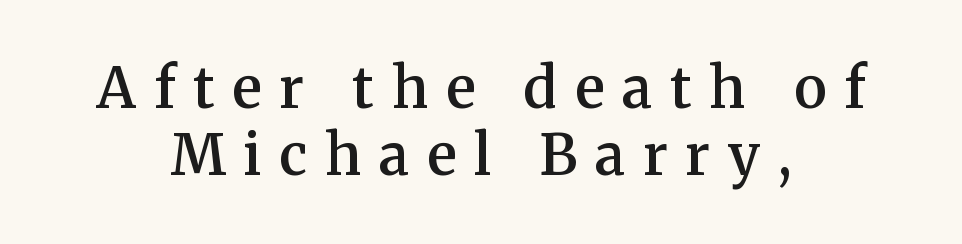
Q: Is the text bold? A: Semi-bold.
Q: Is the text italic (slanted)? A: No, it is upright.
Q: Is the typeface a serif or a sans-serif typeface? A: Serif.
Q: Is the text underlined? A: No.
Q: How is the paragraph aligned? A: Centered.
Q: Is the spacing between letters normal or unusually wide? A: Unusually wide.
Q: Width (condensed, normal, or wide)? A: Normal.
Q: Stroke contrast? A: Medium.
Q: x-height? A: Medium.
Q: Monospaced? A: No.
